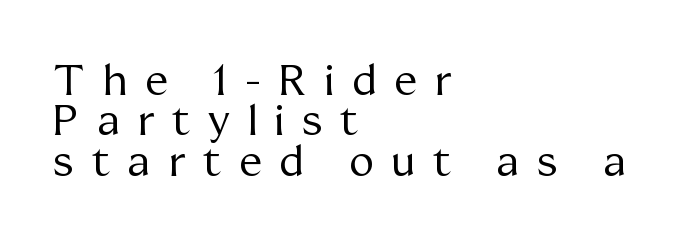
{"serif": "yes", "italic": "no", "bold": "no", "weight": "regular", "width": "normal", "stroke_contrast": "medium", "x_height": "medium", "monospaced": "no", "underline": "no", "align": "left", "line_spacing": "tight", "line_spacing_ratio": 0.96, "letter_spacing": "wide", "letter_spacing_em": 0.43, "glyph_px": 42}
